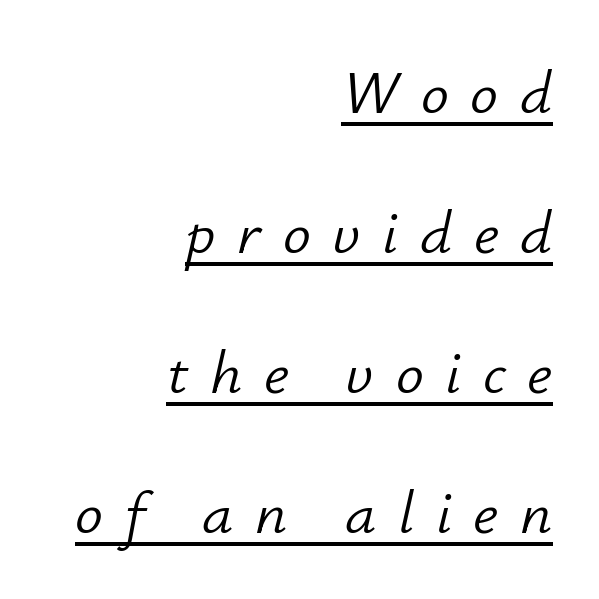
The image shows 62 px light type, italic (leaning right); set right-aligned, loose line spacing (2.26x), unusually wide letter spacing (+0.35 em), underlined; low stroke contrast and a small x-height.
